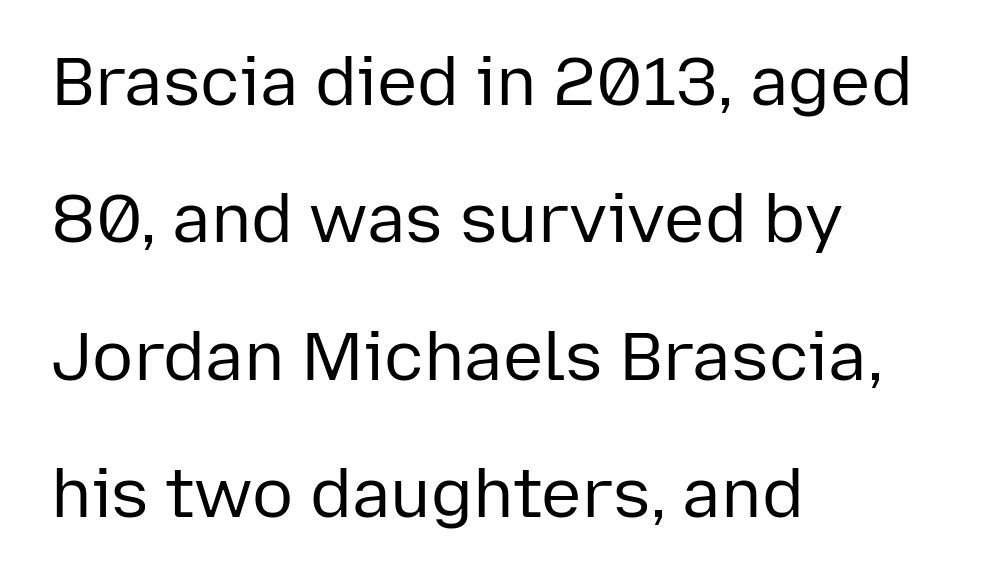
The image shows 68 px regular-weight sans-serif type, upright; set left-aligned, loose line spacing (2.02x), normal letter spacing, not underlined; low stroke contrast and a medium x-height.
